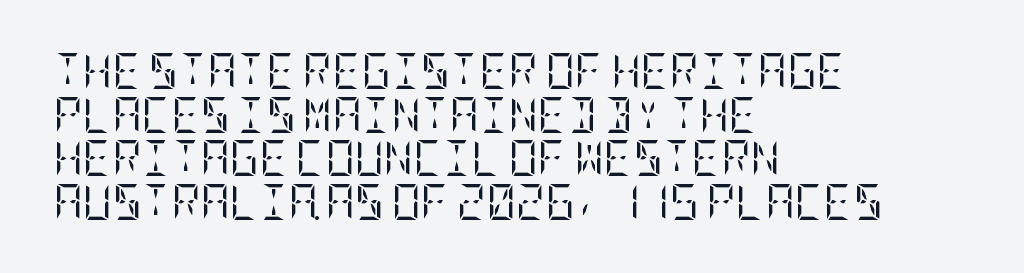
{"serif": "yes", "italic": "no", "bold": "no", "weight": "regular", "width": "condensed", "stroke_contrast": "low", "x_height": "large", "underline": "no", "align": "left", "line_spacing_ratio": 1.21, "letter_spacing": "normal", "letter_spacing_em": 0.0, "glyph_px": 36}
